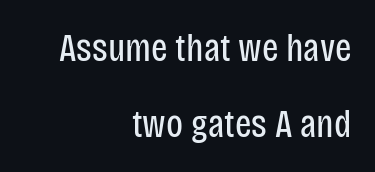
Q: Is the text bold? A: No.
Q: Is the text italic (slanted)? A: No, it is upright.
Q: Is the typeface a serif or a sans-serif typeface? A: Sans-serif.
Q: Is the text underlined? A: No.
Q: How is the paragraph aligned? A: Right-aligned.
Q: Is the spacing between letters normal or unusually wide? A: Normal.
Q: Is the spacing between lines tight, normal or loose? A: Loose.
Q: Width (condensed, normal, or wide)? A: Condensed.
Q: Stroke contrast? A: Low.
Q: x-height? A: Large.
Q: Monospaced? A: No.
